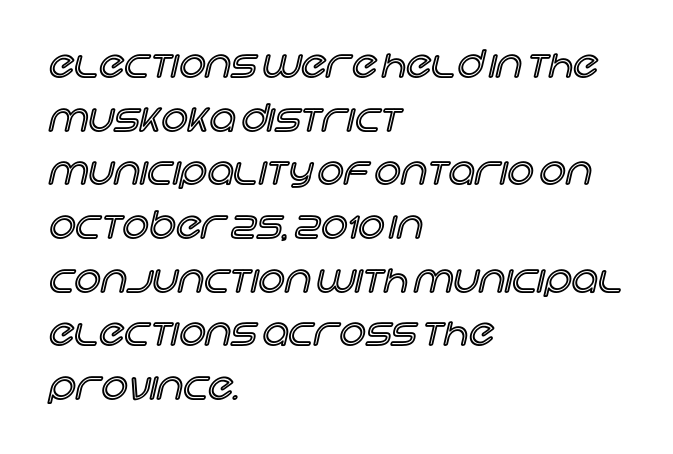
The image shows 37 px text type; set left-aligned, normal line spacing (1.45x), normal letter spacing, not underlined; a large x-height.
